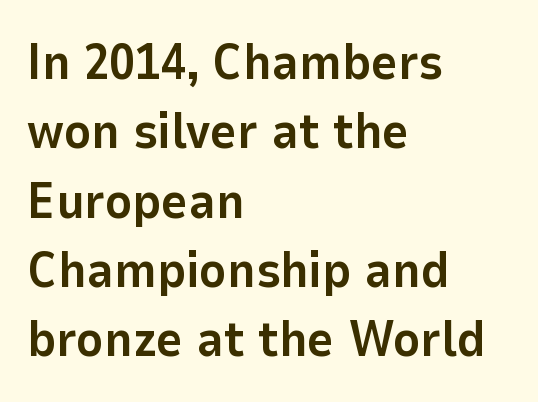
The image shows 51 px bold sans-serif type, upright; set left-aligned, normal line spacing (1.36x), normal letter spacing, not underlined; low stroke contrast and a medium x-height.
